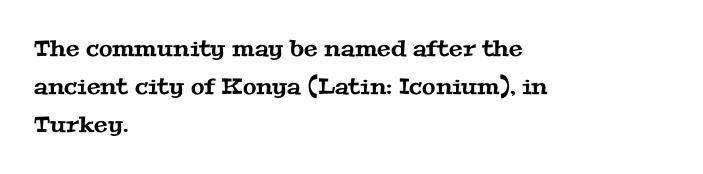
{"underline": "no", "align": "left", "line_spacing_ratio": 1.73, "letter_spacing": "normal", "letter_spacing_em": 0.0, "glyph_px": 22}
